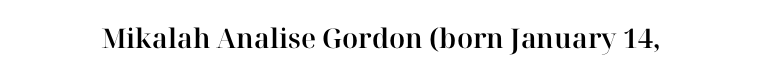
This rendering leaves character spacing at its baseline value. Has an underline been added? It has not. No italicization has been applied; the sample stays upright.
